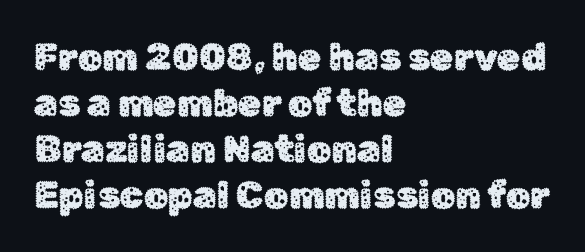
Q: Is the text italic (slanted)? A: No, it is upright.
Q: Is the typeface a serif or a sans-serif typeface? A: Sans-serif.
Q: Is the text underlined? A: No.
Q: How is the paragraph aligned? A: Left-aligned.
Q: Is the spacing between letters normal or unusually wide? A: Normal.
Q: Width (condensed, normal, or wide)? A: Normal.
Q: Stroke contrast? A: Low.
Q: x-height? A: Medium.
Q: Monospaced? A: No.
